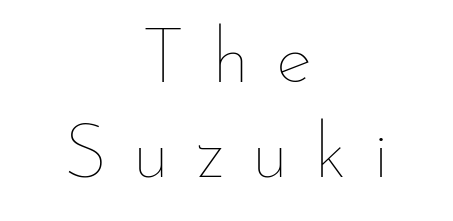
{"italic": "no", "bold": "no", "weight": "thin", "width": "normal", "stroke_contrast": "low", "x_height": "small", "monospaced": "no", "underline": "no", "align": "center", "line_spacing_ratio": 1.23, "letter_spacing": "wide", "letter_spacing_em": 0.34, "glyph_px": 77}
